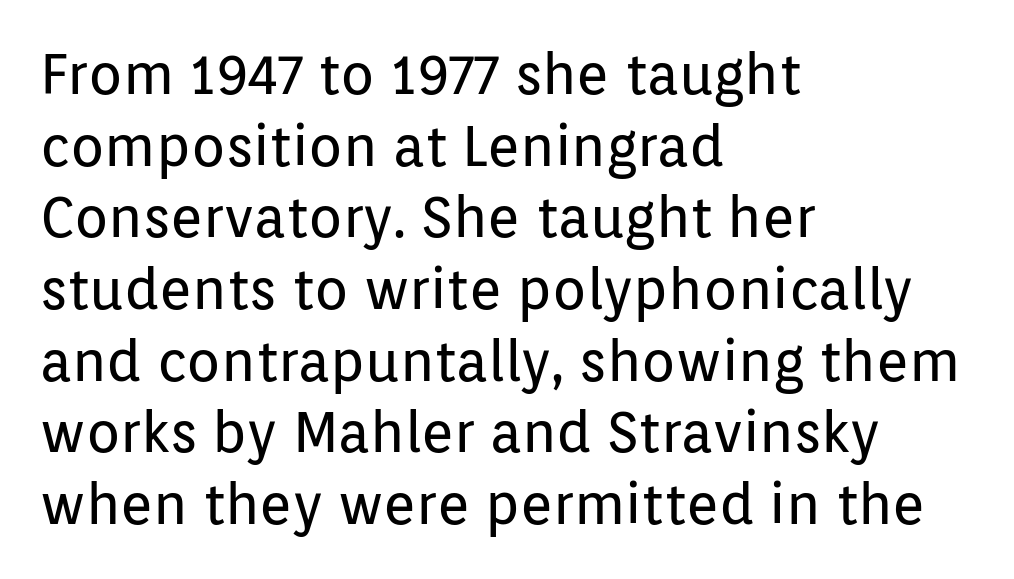
Q: Is the text bold? A: No.
Q: Is the text italic (slanted)? A: No, it is upright.
Q: Is the typeface a serif or a sans-serif typeface? A: Sans-serif.
Q: Is the text underlined? A: No.
Q: How is the paragraph aligned? A: Left-aligned.
Q: Is the spacing between letters normal or unusually wide? A: Normal.
Q: Is the spacing between lines tight, normal or loose? A: Normal.
Q: Width (condensed, normal, or wide)? A: Normal.
Q: Stroke contrast? A: Low.
Q: x-height? A: Medium.
Q: Monospaced? A: No.
